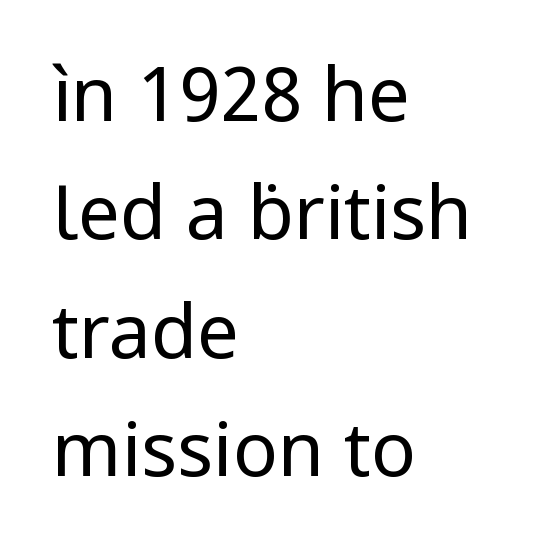
Q: Is the text bold? A: No.
Q: Is the text italic (slanted)? A: No, it is upright.
Q: Is the typeface a serif or a sans-serif typeface? A: Sans-serif.
Q: Is the text underlined? A: No.
Q: How is the paragraph aligned? A: Left-aligned.
Q: Is the spacing between letters normal or unusually wide? A: Normal.
Q: Is the spacing between lines tight, normal or loose? A: Normal.
Q: Width (condensed, normal, or wide)? A: Normal.
Q: Stroke contrast? A: Low.
Q: x-height? A: Medium.
Q: Monospaced? A: No.
